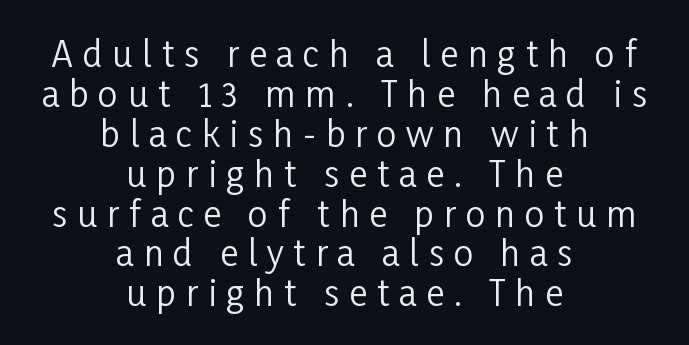
The passage shown is typed in a proportional face where columns would drift. Beneath every word, the page is bare. Tall strokes in this sample are plumb rather than angled. The letters carry no serifs — their stems end cleanly without finishing strokes.
